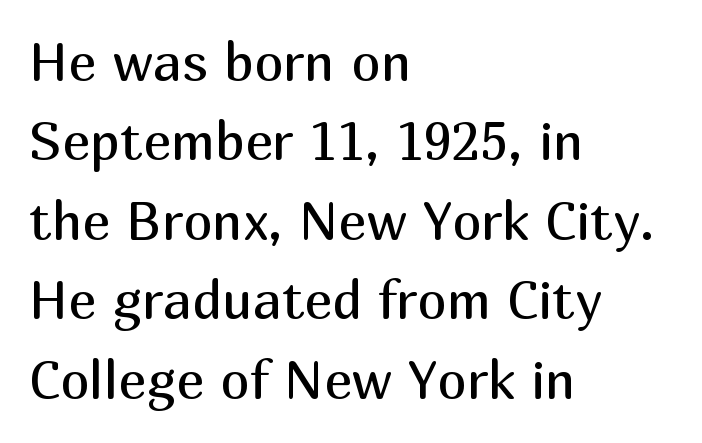
Q: Is the text bold? A: No.
Q: Is the text italic (slanted)? A: No, it is upright.
Q: Is the typeface a serif or a sans-serif typeface? A: Sans-serif.
Q: Is the text underlined? A: No.
Q: How is the paragraph aligned? A: Left-aligned.
Q: Is the spacing between letters normal or unusually wide? A: Normal.
Q: Is the spacing between lines tight, normal or loose? A: Normal.
Q: Width (condensed, normal, or wide)? A: Normal.
Q: Stroke contrast? A: Medium.
Q: x-height? A: Medium.
Q: Monospaced? A: No.
